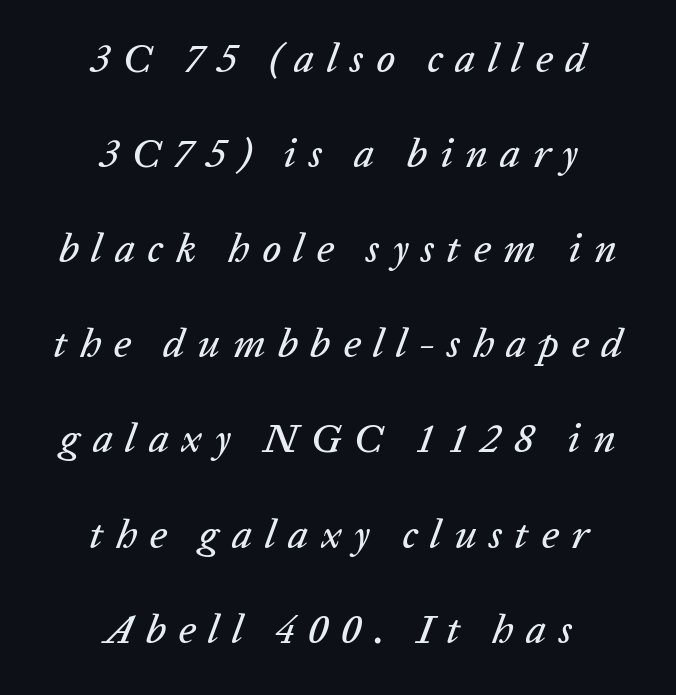
The leading is generous, giving the passage an open texture. The setting favours the middle, as headings and verse often do. Think of a printed novel: that variable character pitch is what you see here. Nobody drew a line under any word here.
